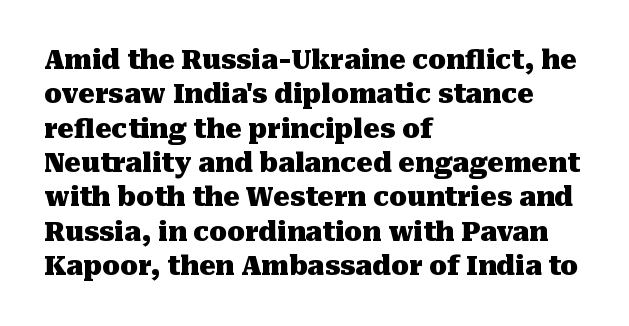
{"italic": "no", "bold": "yes", "underline": "no", "align": "left", "line_spacing": "normal", "line_spacing_ratio": 1.32, "letter_spacing": "normal", "letter_spacing_em": 0.0, "glyph_px": 26}
